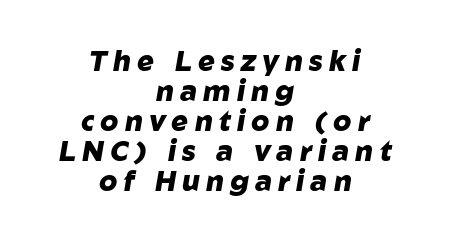
{"italic": "yes", "lean": "right", "slant_degrees": 10, "bold": "yes", "weight": "heavy", "width": "normal", "stroke_contrast": "low", "x_height": "medium", "monospaced": "no", "underline": "no", "align": "center", "line_spacing": "tight", "line_spacing_ratio": 1.07, "letter_spacing": "wide", "letter_spacing_em": 0.22, "glyph_px": 28}
